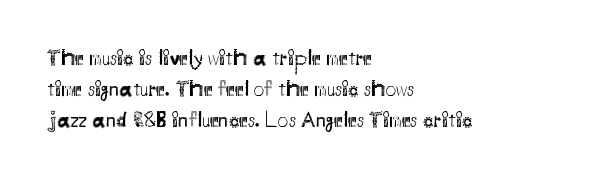
Q: Is the text bold? A: No.
Q: Is the text italic (slanted)? A: No, it is upright.
Q: Is the text underlined? A: No.
Q: How is the paragraph aligned? A: Left-aligned.
Q: Is the spacing between letters normal or unusually wide? A: Normal.
Q: Is the spacing between lines tight, normal or loose? A: Normal.
